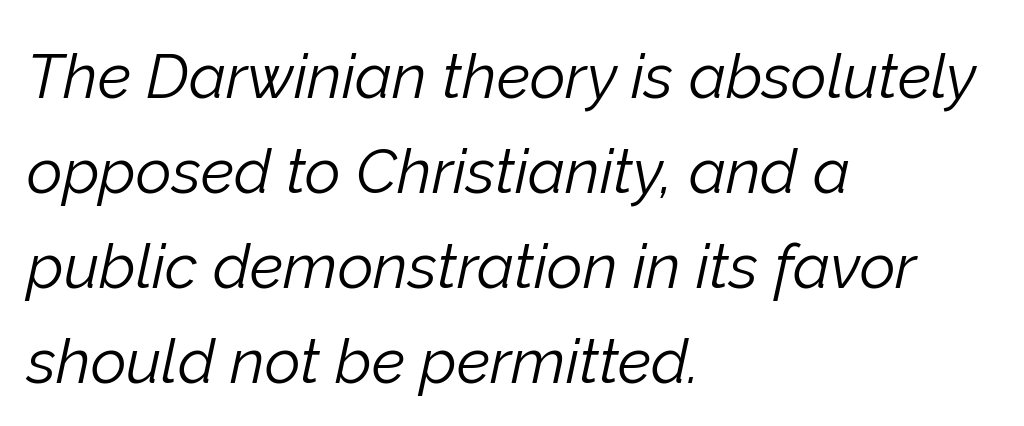
Caption: multi-line text, flush left, ragged right. On a weight scale, this lands at 450 or below. Think of a printed novel: that variable character pitch is what you see here. Words appear dense and cohesive because spacing is normal. Any mark beneath the type? The region is blank. Notice how descenders clear the ascenders below comfortably — that's standard leading.
